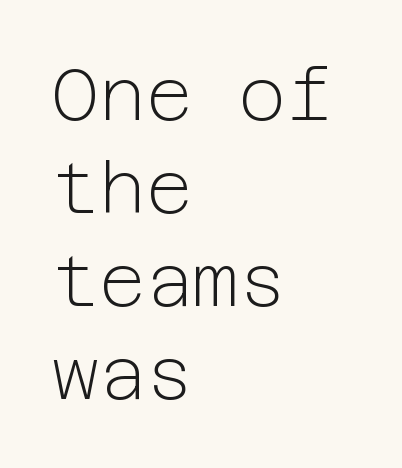
Q: Is the text bold? A: No.
Q: Is the text italic (slanted)? A: No, it is upright.
Q: Is the typeface a serif or a sans-serif typeface? A: Sans-serif.
Q: Is the text underlined? A: No.
Q: How is the paragraph aligned? A: Left-aligned.
Q: Is the spacing between letters normal or unusually wide? A: Normal.
Q: Is the spacing between lines tight, normal or loose? A: Normal.
Q: Width (condensed, normal, or wide)? A: Normal.
Q: Stroke contrast? A: Low.
Q: x-height? A: Medium.
